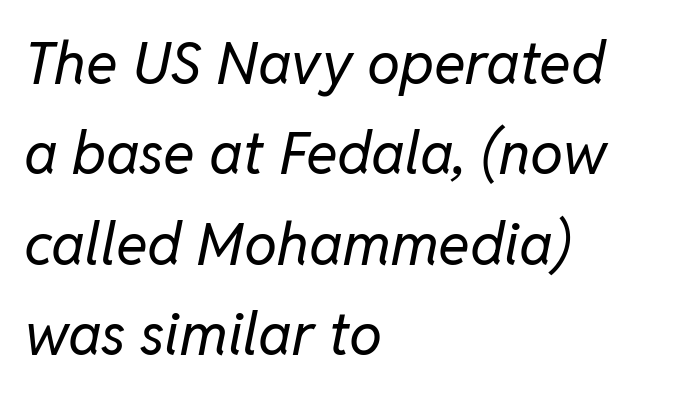
You could not count columns in this text — the font is proportionally spaced. The space directly below the letters is spotless. The text carries the slant typical of an italic or oblique font. A normal amount of white space separates one row of letters from the next.
